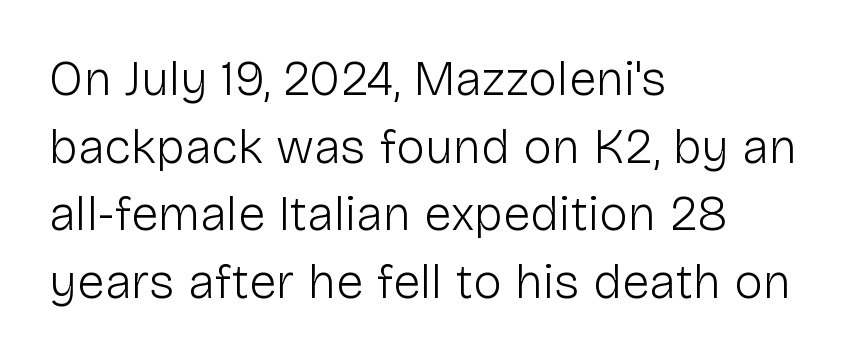
{"serif": "no", "italic": "no", "bold": "no", "weight": "light", "width": "normal", "stroke_contrast": "low", "x_height": "medium", "monospaced": "no", "underline": "no", "align": "left", "line_spacing": "normal", "line_spacing_ratio": 1.38, "letter_spacing": "normal", "letter_spacing_em": 0.0, "glyph_px": 49}
